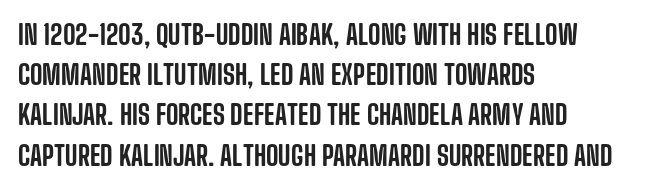
Summary of vertical rhythm: regular, with standard interline spacing. No italicization has been applied; the sample stays upright. One-word summary of the alignment: left. The line texture is even and compact thanks to regular tracking. The space directly below the letters is spotless.
